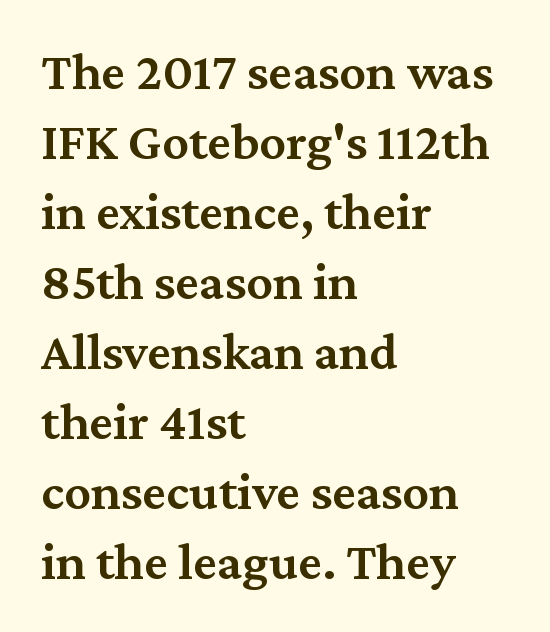
The image shows 53 px semibold serif type, upright; set left-aligned, normal line spacing (1.32x), normal letter spacing, not underlined; medium stroke contrast and a medium x-height.
